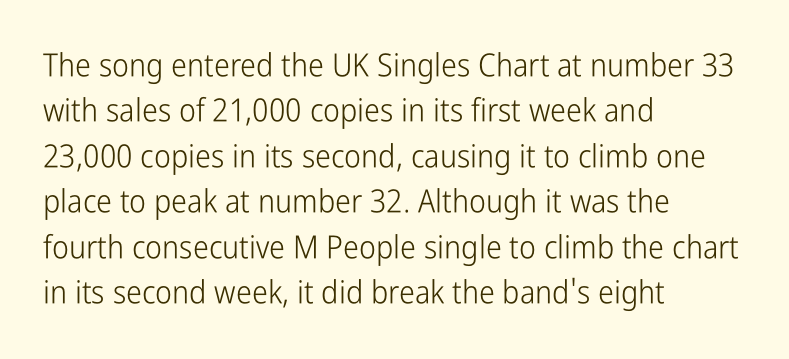
Q: Is the text bold? A: No.
Q: Is the text italic (slanted)? A: No, it is upright.
Q: Is the typeface a serif or a sans-serif typeface? A: Sans-serif.
Q: Is the text underlined? A: No.
Q: How is the paragraph aligned? A: Left-aligned.
Q: Is the spacing between letters normal or unusually wide? A: Normal.
Q: Is the spacing between lines tight, normal or loose? A: Normal.
Q: Width (condensed, normal, or wide)? A: Condensed.
Q: Stroke contrast? A: Low.
Q: x-height? A: Medium.
Q: Monospaced? A: No.
